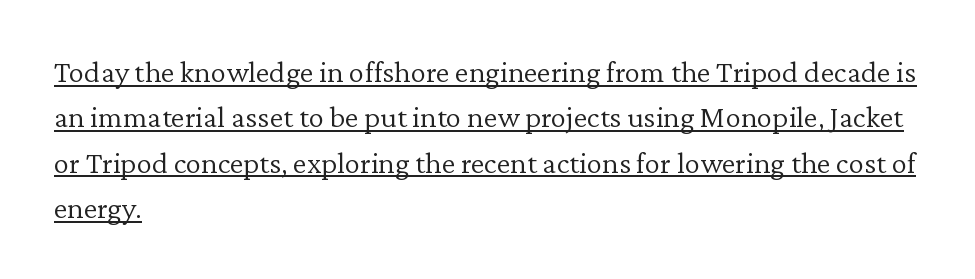
Notice how the stems are strictly vertical — no italics here. The lines in this sample share a left origin and differ only in where they stop. Compared with typical body copy, the letter spacing here is the same. The glyphs in this specimen are seriffed.
